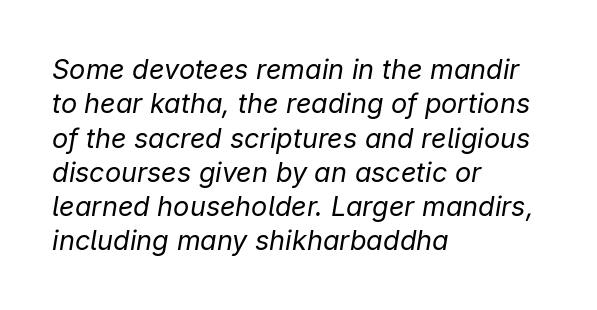
Q: Is the text bold? A: No.
Q: Is the text italic (slanted)? A: Yes, it leans right by about 9 degrees.
Q: Is the text underlined? A: No.
Q: How is the paragraph aligned? A: Left-aligned.
Q: Is the spacing between letters normal or unusually wide? A: Normal.
Q: Is the spacing between lines tight, normal or loose? A: Normal.
